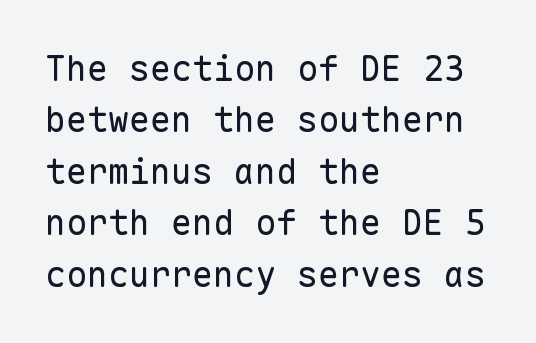
The image shows 35 px regular-weight sans-serif type, upright, monospaced; set left-aligned, normal line spacing (1.47x), normal letter spacing, not underlined; low stroke contrast and a medium x-height.
